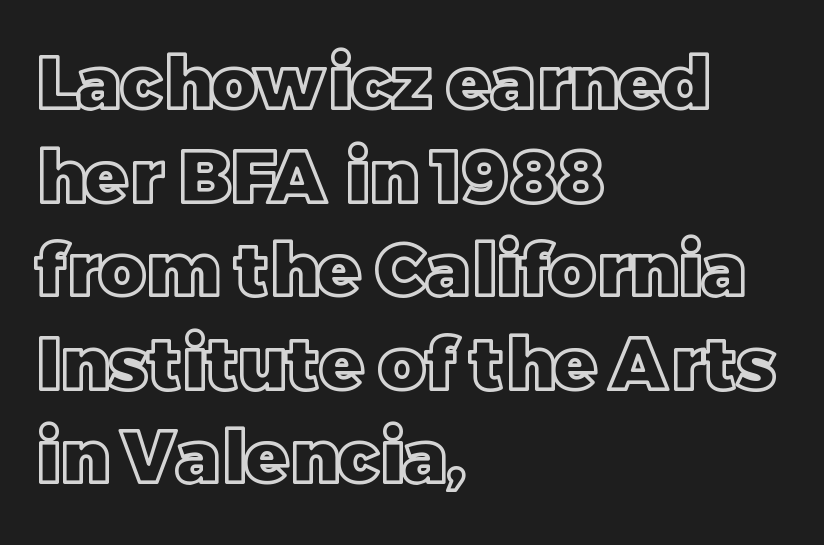
Q: Is the text italic (slanted)? A: No, it is upright.
Q: Is the text underlined? A: No.
Q: How is the paragraph aligned? A: Left-aligned.
Q: Is the spacing between letters normal or unusually wide? A: Normal.
Q: Is the spacing between lines tight, normal or loose? A: Normal.
Q: Width (condensed, normal, or wide)? A: Normal.
Q: x-height? A: Large.
Q: Monospaced? A: No.
